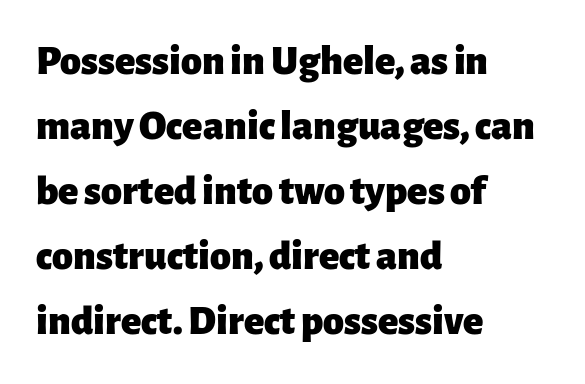
The image shows 42 px heavy sans-serif type, upright; set left-aligned, normal line spacing (1.55x), normal letter spacing, not underlined; low stroke contrast and a medium x-height.
